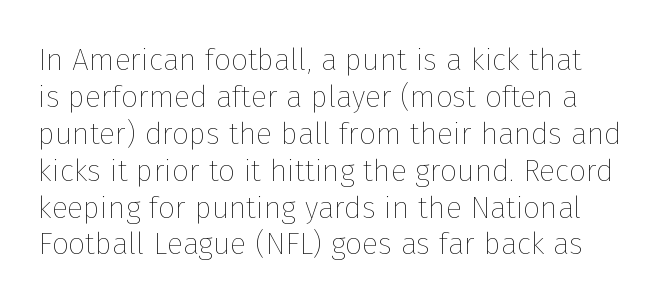
Q: Is the text bold? A: No.
Q: Is the text italic (slanted)? A: No, it is upright.
Q: Is the text underlined? A: No.
Q: Is the spacing between letters normal or unusually wide? A: Normal.
Q: Width (condensed, normal, or wide)? A: Normal.
Q: Stroke contrast? A: Low.
Q: x-height? A: Medium.
Q: Monospaced? A: No.
